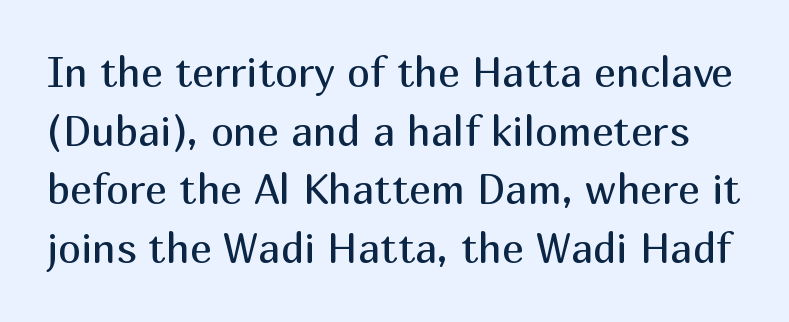
Q: Is the text bold? A: No.
Q: Is the text italic (slanted)? A: No, it is upright.
Q: Is the typeface a serif or a sans-serif typeface? A: Sans-serif.
Q: Is the text underlined? A: No.
Q: Is the spacing between letters normal or unusually wide? A: Normal.
Q: Is the spacing between lines tight, normal or loose? A: Normal.
Q: Width (condensed, normal, or wide)? A: Normal.
Q: Stroke contrast? A: Medium.
Q: x-height? A: Medium.
Q: Monospaced? A: No.
